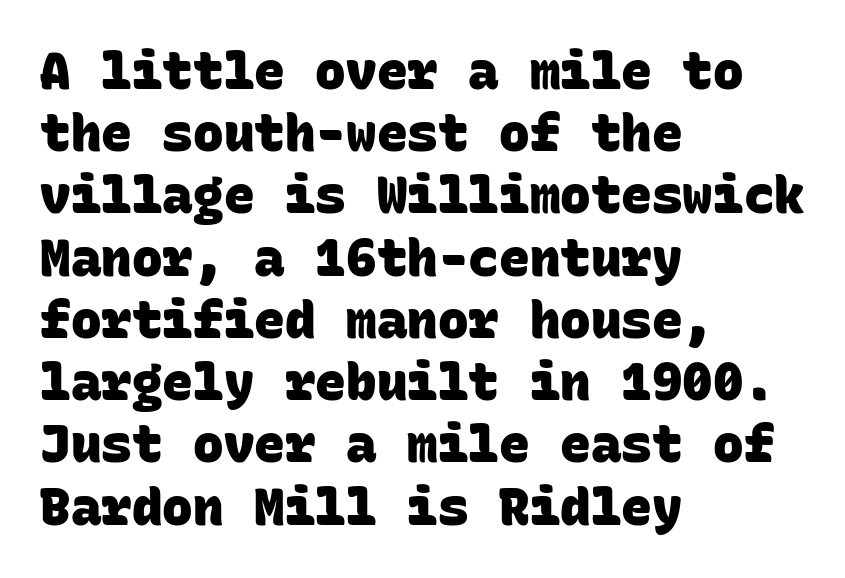
{"serif": "no", "bold": "yes", "weight": "heavy", "width": "normal", "stroke_contrast": "low", "x_height": "large", "monospaced": "yes", "underline": "no", "align": "left", "line_spacing_ratio": 1.22, "letter_spacing": "normal", "letter_spacing_em": 0.0, "glyph_px": 51}
